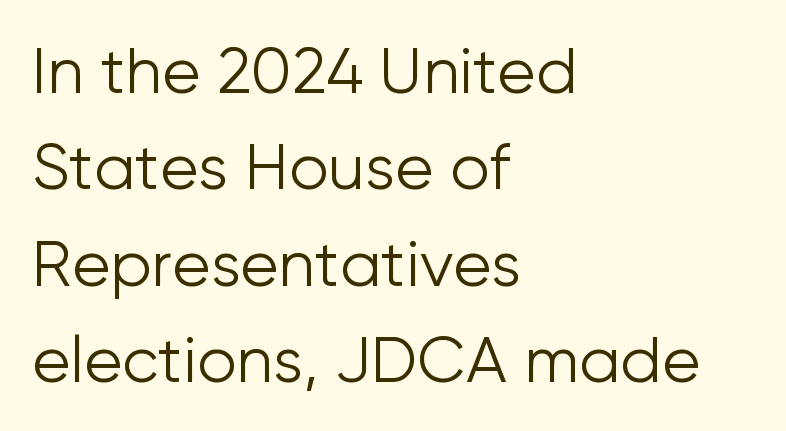
{"serif": "no", "italic": "no", "bold": "no", "weight": "light", "width": "normal", "stroke_contrast": "low", "x_height": "medium", "monospaced": "no", "underline": "no", "align": "left", "line_spacing": "normal", "line_spacing_ratio": 1.53, "letter_spacing": "normal", "letter_spacing_em": 0.0, "glyph_px": 63}
